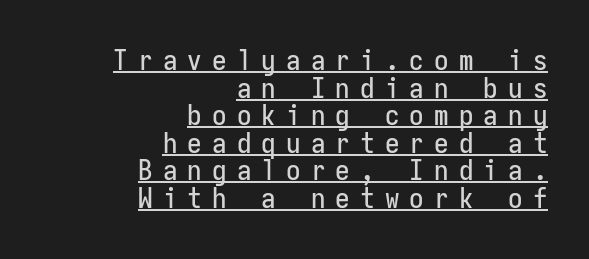
Q: Is the text italic (slanted)? A: No, it is upright.
Q: Is the typeface a serif or a sans-serif typeface? A: Sans-serif.
Q: Is the text underlined? A: Yes.
Q: How is the paragraph aligned? A: Right-aligned.
Q: Is the spacing between letters normal or unusually wide? A: Unusually wide.
Q: Is the spacing between lines tight, normal or loose? A: Tight.
Q: Width (condensed, normal, or wide)? A: Condensed.
Q: Stroke contrast? A: Low.
Q: x-height? A: Medium.
Q: Monospaced? A: Yes.
